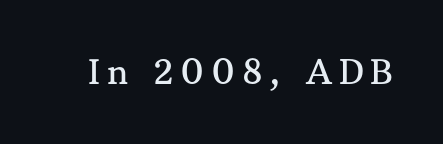
The image shows 34 px serif type, upright; set unusually wide letter spacing (+0.2 em), not underlined; medium stroke contrast and a medium x-height.
